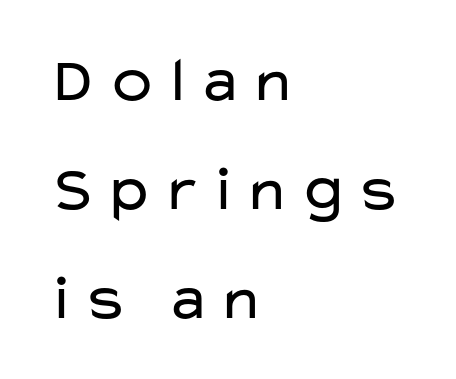
Bare-footed words on every line. The passage shown is typeset with a sans-serif family. You could not count columns in this text — the font is proportionally spaced. No letter is thick-stroked: the sample isn't bold. Interline gaps are of average width in this sample. Visually the block forms a straight wall on the left and a jagged coastline on the right.
